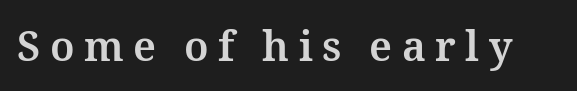
{"italic": "no", "bold": "yes", "weight": "bold", "width": "normal", "stroke_contrast": "medium", "x_height": "medium", "monospaced": "no", "underline": "no", "letter_spacing": "wide", "letter_spacing_em": 0.23, "glyph_px": 41}
